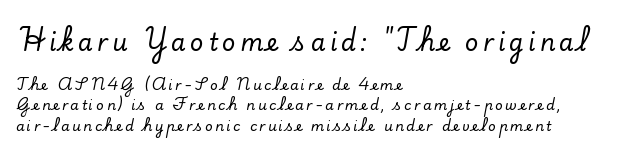
Compared with typical paragraphs, the rows here are spaced about the same. Lines of text with bare space underneath. The face used here appears at its bigger size in the upper chunk. If you drew a ruler down the left edge, every line would touch it.
